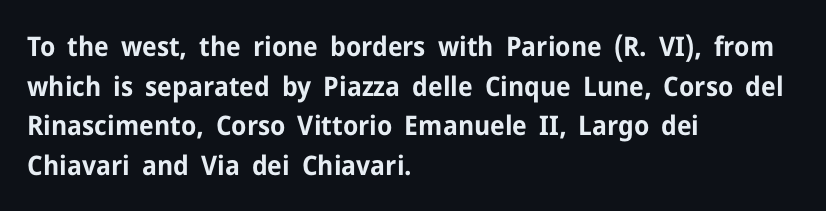
The glyphs are unaccompanied by any horizontal stroke below them. The characters look thick and weighty, a clear bold. Horizontally, the lines are justified to the leading edge only. Successive baselines arrive at the customary interval. Ordinary non-slanted type is in use.
